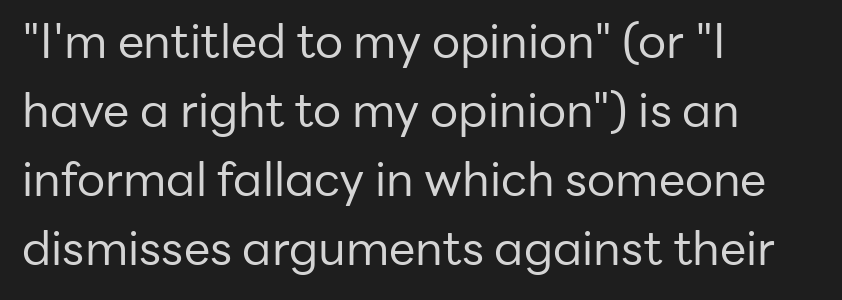
The image shows 47 px regular-weight sans-serif type, upright; set left-aligned, normal line spacing (1.47x), normal letter spacing, not underlined; low stroke contrast and a medium x-height.
